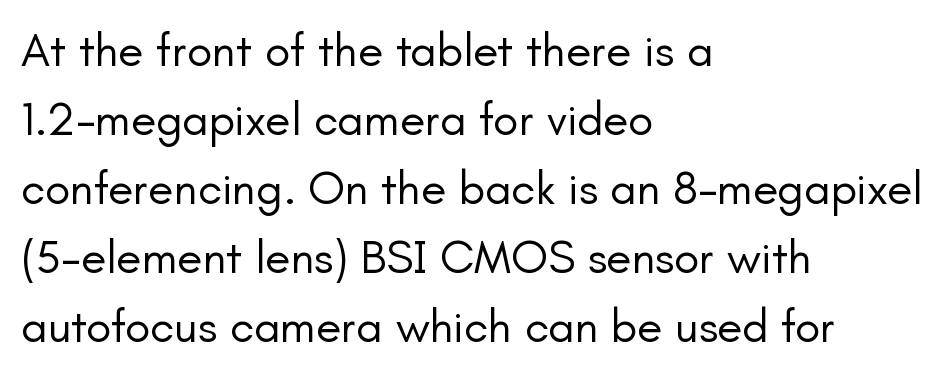
The passage shown stacks its lines at a standard gap. Does the type have serifs? No, each stem ends abruptly. Unmarked baselines from the first word to the last. Do the characters align in a grid? No, the font is proportional. What stands out about the letter spacing? Nothing — it is the standard amount. Summary of weight: not heavy and not bold.
